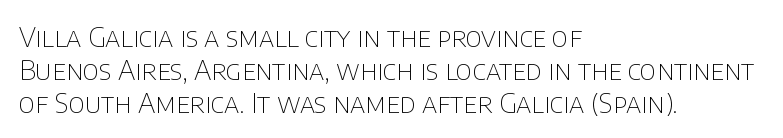
The type sits square on the baseline with zero lean. All the whitespace from short lines collects on the right. Students, note that the glyphs here touch the page at normal intervals. Weight class: somewhere from thin through regular. The foot of each line stays bare and open.
